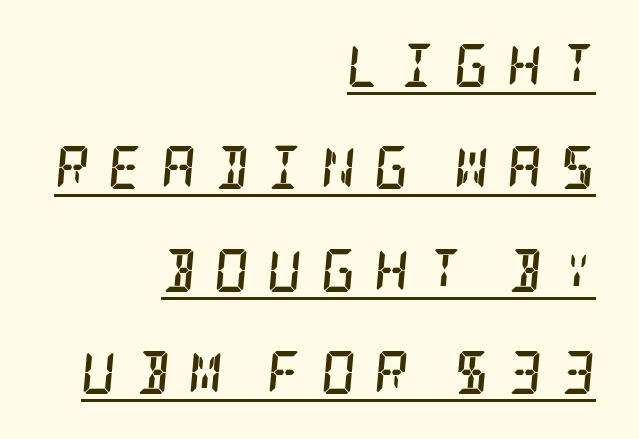
Q: Is the text bold? A: Yes.
Q: Is the text italic (slanted)? A: Yes, it leans right by about 5 degrees.
Q: Is the typeface a serif or a sans-serif typeface? A: Serif.
Q: Is the text underlined? A: Yes.
Q: How is the paragraph aligned? A: Right-aligned.
Q: Is the spacing between letters normal or unusually wide? A: Unusually wide.
Q: Is the spacing between lines tight, normal or loose? A: Loose.
Q: Width (condensed, normal, or wide)? A: Condensed.
Q: Stroke contrast? A: Low.
Q: x-height? A: Large.
